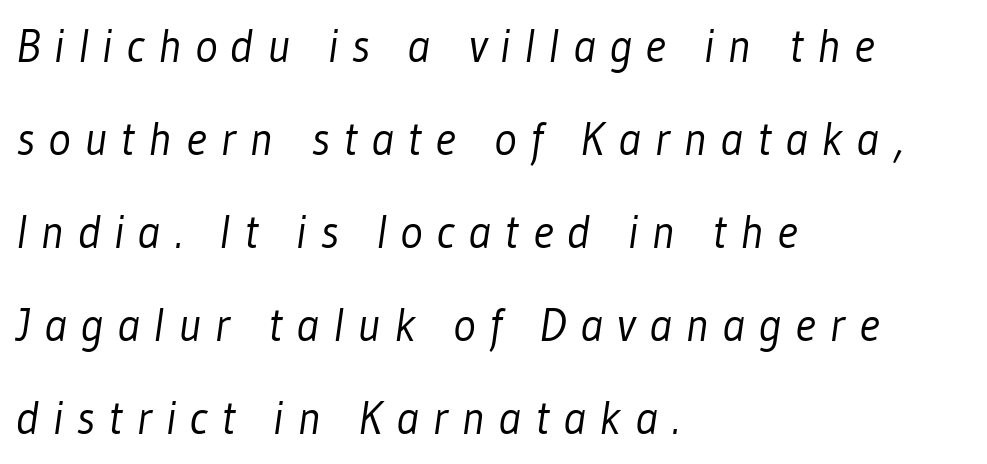
{"serif": "no", "bold": "no", "weight": "light", "width": "condensed", "stroke_contrast": "low", "x_height": "medium", "monospaced": "no", "underline": "no", "align": "left", "line_spacing": "loose", "line_spacing_ratio": 1.98, "letter_spacing": "wide", "letter_spacing_em": 0.29, "glyph_px": 47}
